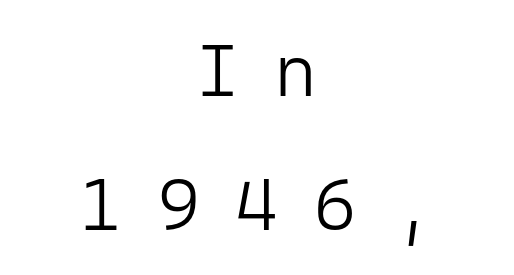
Plain, unruled lines of type. The rendering shows plain stroke endings on the letterforms — a sans-serif design. Caption: expanded tracking, letters set apart. Is there any slant? The stems are plumb. The letters look calm and open, with moderate or lighter stems.
